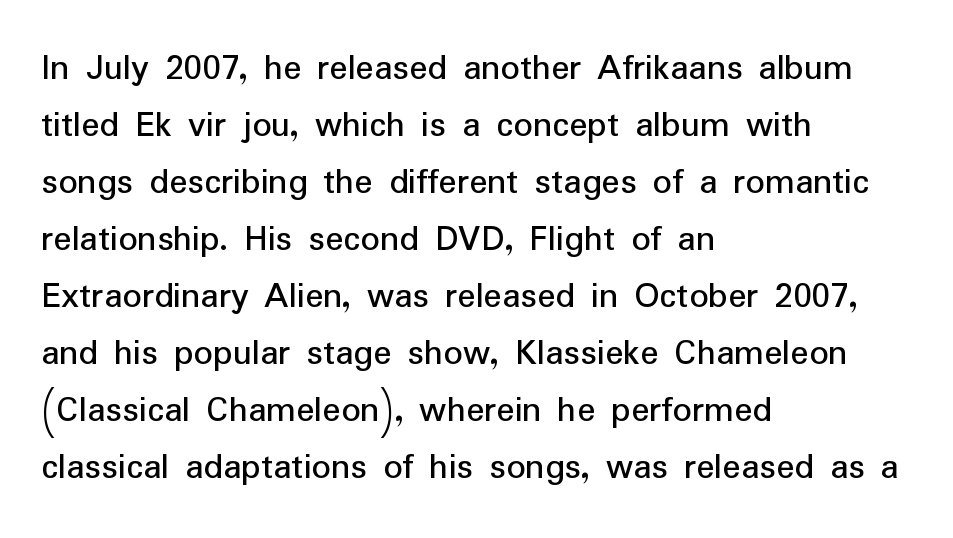
The image shows 38 px sans-serif type, upright; set left-aligned, normal line spacing (1.5x), normal letter spacing, not underlined; low stroke contrast and a medium x-height.
